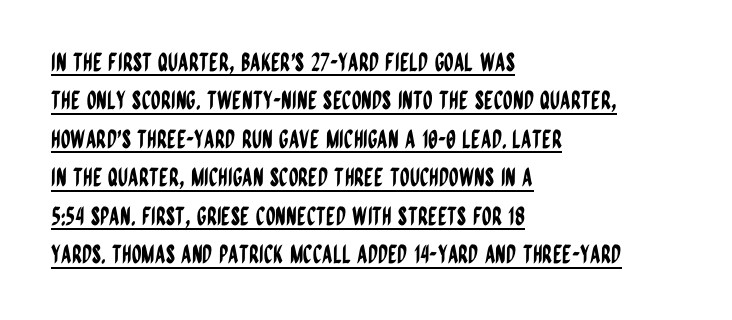
Reading down the block, your eye returns to a fixed left position each line. The passage shown is underscored from start to finish. Evenly set lines give the paragraph a standard silhouette. You can tell it's not italic because the verticals are truly vertical. How are the letters spaced? Ordinarily, with no added tracking.
